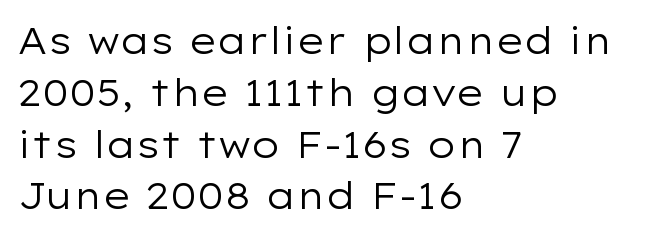
Q: Is the text bold? A: No.
Q: Is the text italic (slanted)? A: No, it is upright.
Q: Is the typeface a serif or a sans-serif typeface? A: Sans-serif.
Q: Is the text underlined? A: No.
Q: How is the paragraph aligned? A: Left-aligned.
Q: Is the spacing between letters normal or unusually wide? A: Normal.
Q: Is the spacing between lines tight, normal or loose? A: Normal.
Q: Width (condensed, normal, or wide)? A: Wide.
Q: Stroke contrast? A: Low.
Q: x-height? A: Medium.
Q: Monospaced? A: No.
